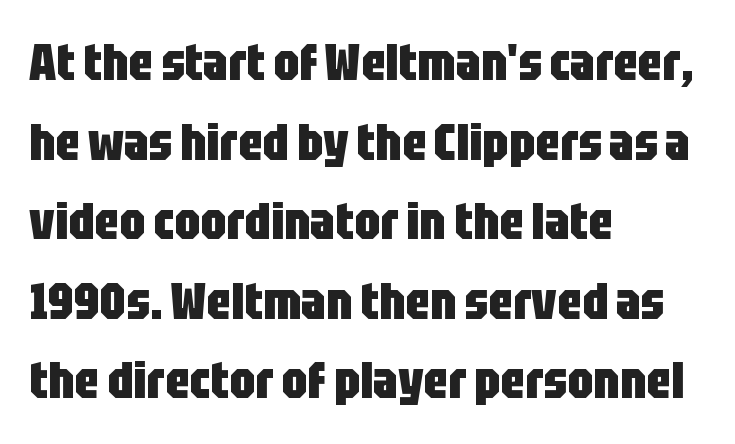
Q: Is the text bold? A: Yes.
Q: Is the text italic (slanted)? A: No, it is upright.
Q: Is the typeface a serif or a sans-serif typeface? A: Sans-serif.
Q: Is the text underlined? A: No.
Q: How is the paragraph aligned? A: Left-aligned.
Q: Is the spacing between letters normal or unusually wide? A: Normal.
Q: Is the spacing between lines tight, normal or loose? A: Normal.
Q: Width (condensed, normal, or wide)? A: Condensed.
Q: Stroke contrast? A: Low.
Q: x-height? A: Large.
Q: Monospaced? A: No.
